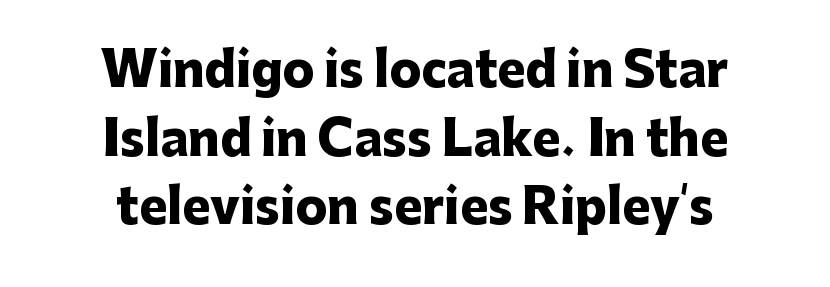
{"serif": "no", "italic": "no", "bold": "yes", "weight": "heavy", "width": "normal", "stroke_contrast": "low", "x_height": "medium", "monospaced": "no", "underline": "no", "align": "center", "line_spacing": "normal", "line_spacing_ratio": 1.46, "letter_spacing": "normal", "letter_spacing_em": 0.0, "glyph_px": 47}
